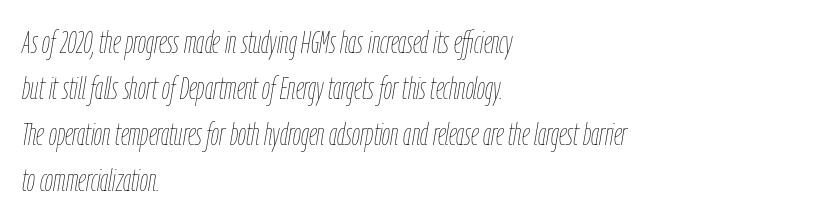
Q: Is the text bold? A: No.
Q: Is the text italic (slanted)? A: Yes, it leans right by about 9 degrees.
Q: Is the text underlined? A: No.
Q: How is the paragraph aligned? A: Left-aligned.
Q: Is the spacing between letters normal or unusually wide? A: Normal.
Q: Is the spacing between lines tight, normal or loose? A: Normal.
Q: Width (condensed, normal, or wide)? A: Condensed.
Q: Stroke contrast? A: Low.
Q: x-height? A: Medium.
Q: Monospaced? A: No.
